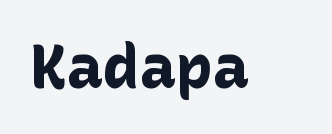
The image shows 61 px bold sans-serif type, upright; set normal letter spacing, not underlined; low stroke contrast and a medium x-height.
